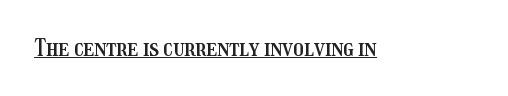
{"italic": "no", "underline": "yes", "letter_spacing": "normal", "letter_spacing_em": 0.0, "glyph_px": 23}
